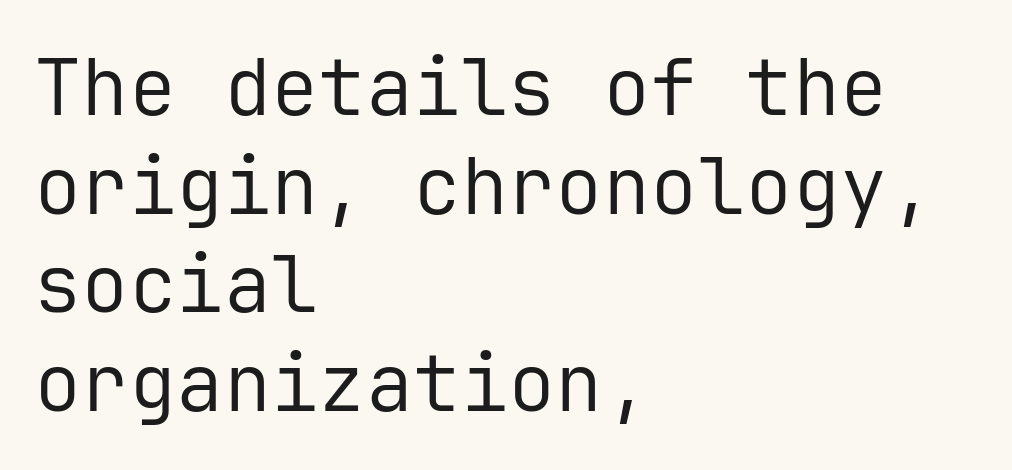
{"serif": "no", "italic": "no", "bold": "no", "weight": "regular", "width": "normal", "stroke_contrast": "low", "x_height": "medium", "monospaced": "yes", "underline": "no", "align": "left", "line_spacing": "normal", "line_spacing_ratio": 1.25, "letter_spacing": "normal", "letter_spacing_em": 0.0, "glyph_px": 79}
